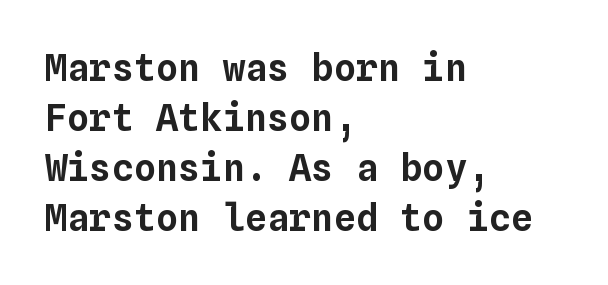
Q: Is the text italic (slanted)? A: No, it is upright.
Q: Is the text underlined? A: No.
Q: How is the paragraph aligned? A: Left-aligned.
Q: Is the spacing between letters normal or unusually wide? A: Normal.
Q: Is the spacing between lines tight, normal or loose? A: Normal.
Q: Width (condensed, normal, or wide)? A: Normal.
Q: Stroke contrast? A: Low.
Q: x-height? A: Medium.
Q: Monospaced? A: Yes.
